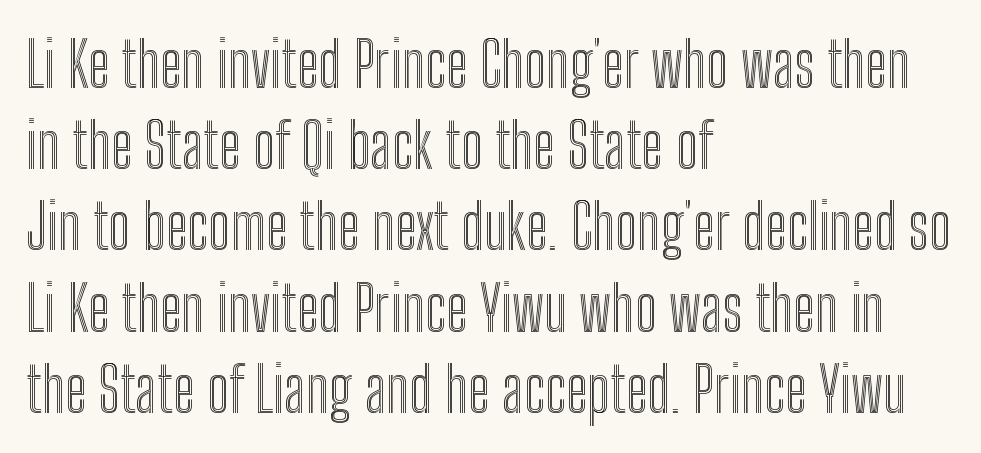
The image shows 62 px condensed type, upright; set left-aligned, normal line spacing (1.31x), normal letter spacing, not underlined; a medium x-height.
